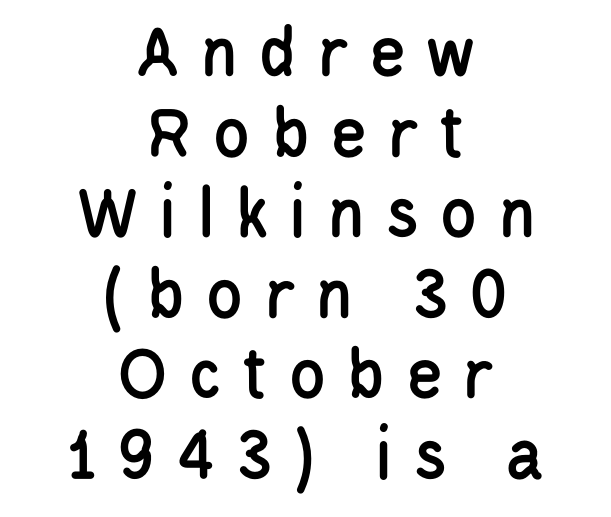
The image shows 76 px condensed sans-serif type, upright; set centered, tight line spacing (1.06x), unusually wide letter spacing (+0.26 em), not underlined; low stroke contrast and a large x-height.
